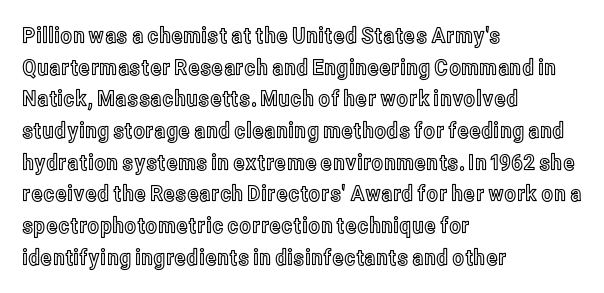
The image shows 22 px text type, upright; set left-aligned, normal line spacing (1.44x), normal letter spacing, not underlined.
